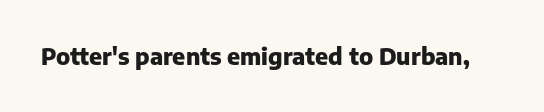
Q: Is the text bold? A: Yes.
Q: Is the text italic (slanted)? A: No, it is upright.
Q: Is the text underlined? A: No.
Q: Is the spacing between letters normal or unusually wide? A: Normal.
